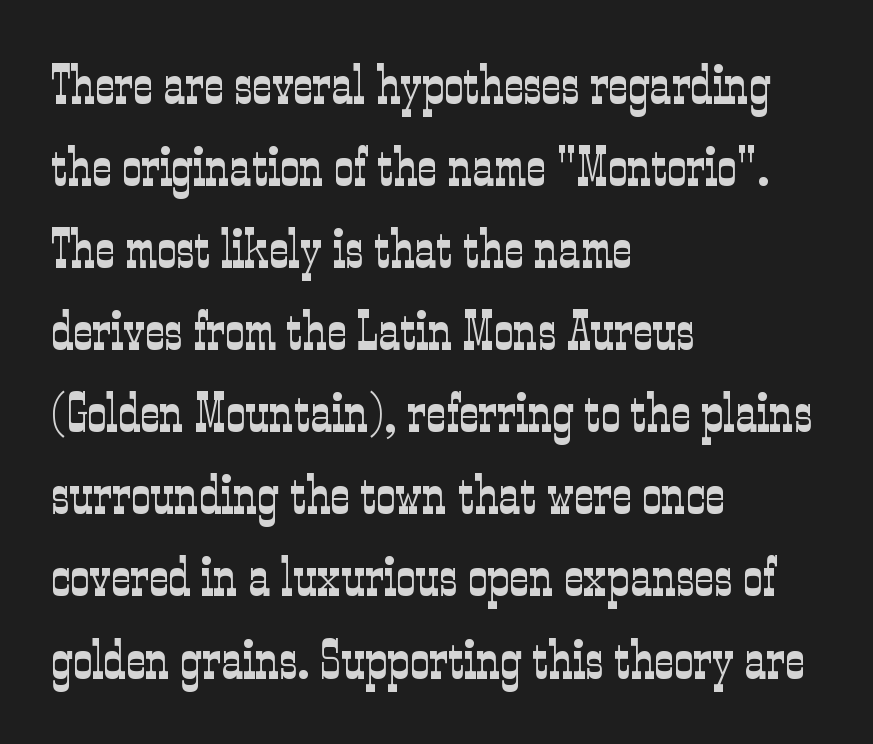
Q: Is the text bold? A: No.
Q: Is the text italic (slanted)? A: No, it is upright.
Q: Is the typeface a serif or a sans-serif typeface? A: Serif.
Q: Is the text underlined? A: No.
Q: How is the paragraph aligned? A: Left-aligned.
Q: Is the spacing between letters normal or unusually wide? A: Normal.
Q: Is the spacing between lines tight, normal or loose? A: Normal.
Q: Width (condensed, normal, or wide)? A: Condensed.
Q: Stroke contrast? A: Low.
Q: x-height? A: Medium.
Q: Monospaced? A: No.
